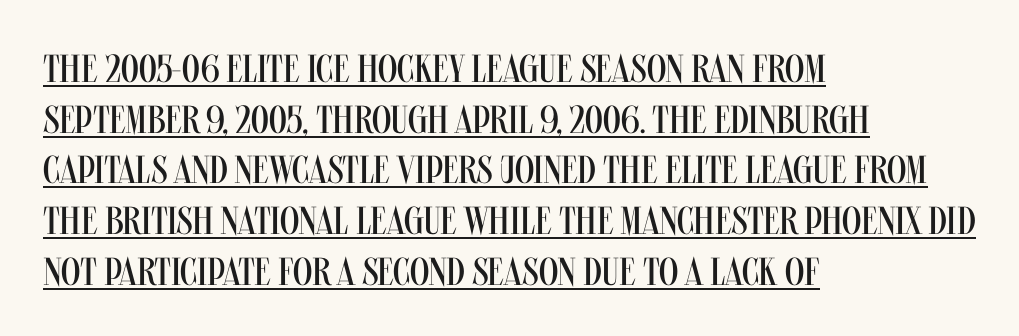
Q: Is the text bold? A: No.
Q: Is the text italic (slanted)? A: No, it is upright.
Q: Is the typeface a serif or a sans-serif typeface? A: Sans-serif.
Q: Is the text underlined? A: Yes.
Q: How is the paragraph aligned? A: Left-aligned.
Q: Is the spacing between letters normal or unusually wide? A: Normal.
Q: Is the spacing between lines tight, normal or loose? A: Normal.
Q: Width (condensed, normal, or wide)? A: Condensed.
Q: Stroke contrast? A: Medium.
Q: x-height? A: Large.
Q: Monospaced? A: No.
